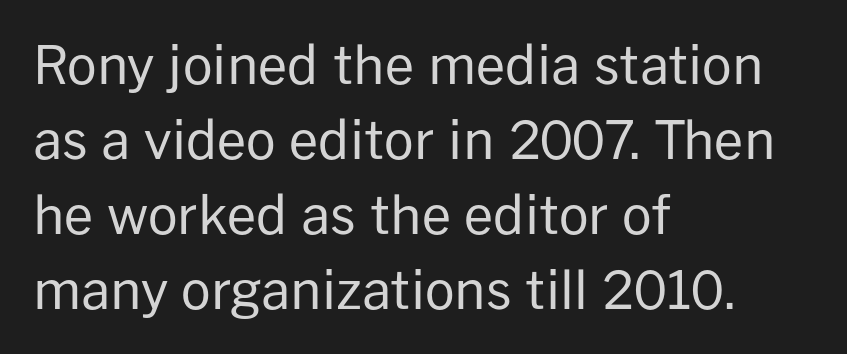
The text block is weighted toward the left margin, trailing off unevenly rightward. Check where the strokes stop: nothing finishes them off — pure sans. Spacing between characters is what you'd get straight out of the box. Reading down the column, the eye jumps a familiar distance to each next line.
